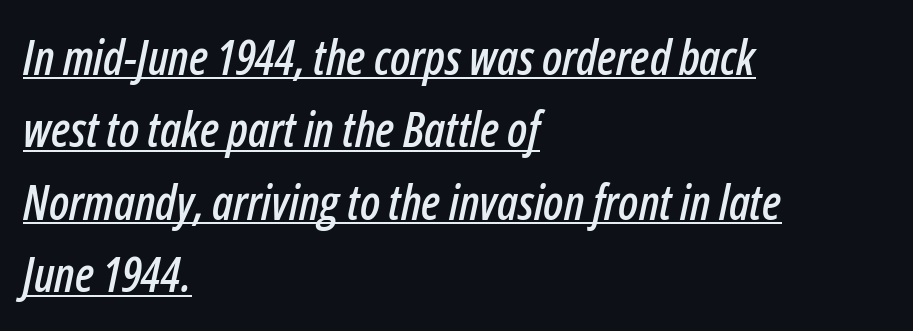
The image shows 48 px condensed type, italic (leaning right); set left-aligned, normal line spacing (1.51x), normal letter spacing, underlined; low stroke contrast and a medium x-height.
